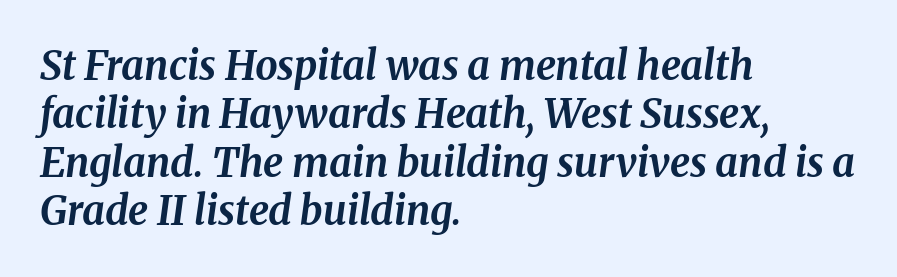
{"italic": "yes", "lean": "right", "slant_degrees": 8, "bold": "yes", "weight": "bold", "width": "normal", "stroke_contrast": "medium", "x_height": "medium", "monospaced": "no", "underline": "no", "align": "left", "line_spacing_ratio": 1.21, "letter_spacing": "normal", "letter_spacing_em": 0.0, "glyph_px": 40}
